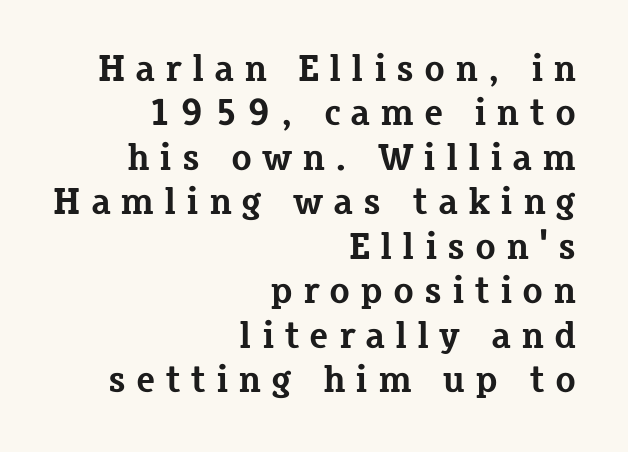
Strokes here are thick enough to call this a true bold. Words float on clear page, feet unadorned. Casual observation: everything's shoved over to the right. The type sits square on the baseline with zero lean. Little horizontal feet cap the strokes, marking this as serif type.
